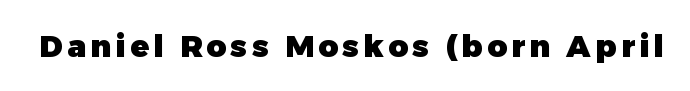
Rule under the text: the space is simply empty. Unlike italic type, these characters show no tilt at all. Strokes here are thick enough to call this a true bold. Do the characters align in a grid? No, the font is proportional.
